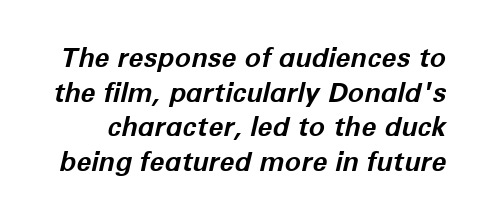
The image shows 27 px bold type, italic (leaning right); set normal line spacing (1.28x), normal letter spacing, not underlined.
